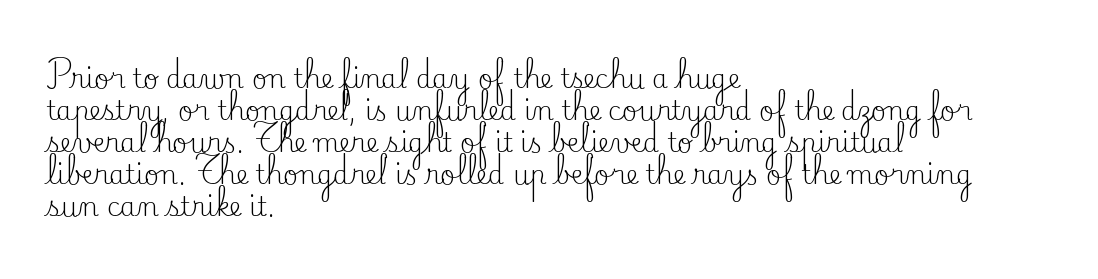
The passage shown is not underscored anywhere. Words appear dense and cohesive because spacing is normal. Alignment: flush left. Unlike italic type, these characters show no tilt at all.
